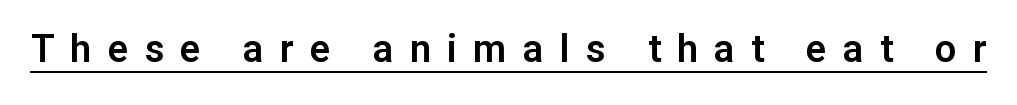
The image shows 38 px sans-serif type, upright; set unusually wide letter spacing (+0.43 em), underlined; low stroke contrast and a medium x-height.
